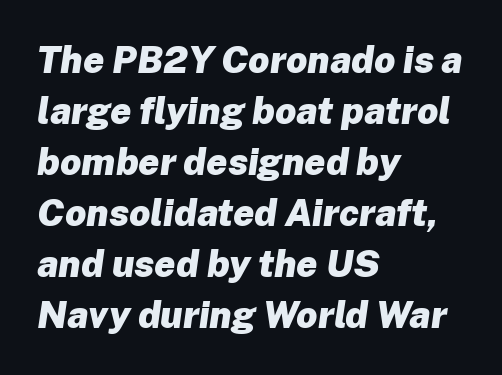
A clean baseline with only descenders dipping below it. This sample is left-justified, so line endings fall wherever the words run out. Observe the ordinary spacing: letters are neighbours, not strangers. Italic: yes, the glyphs are oblique.
